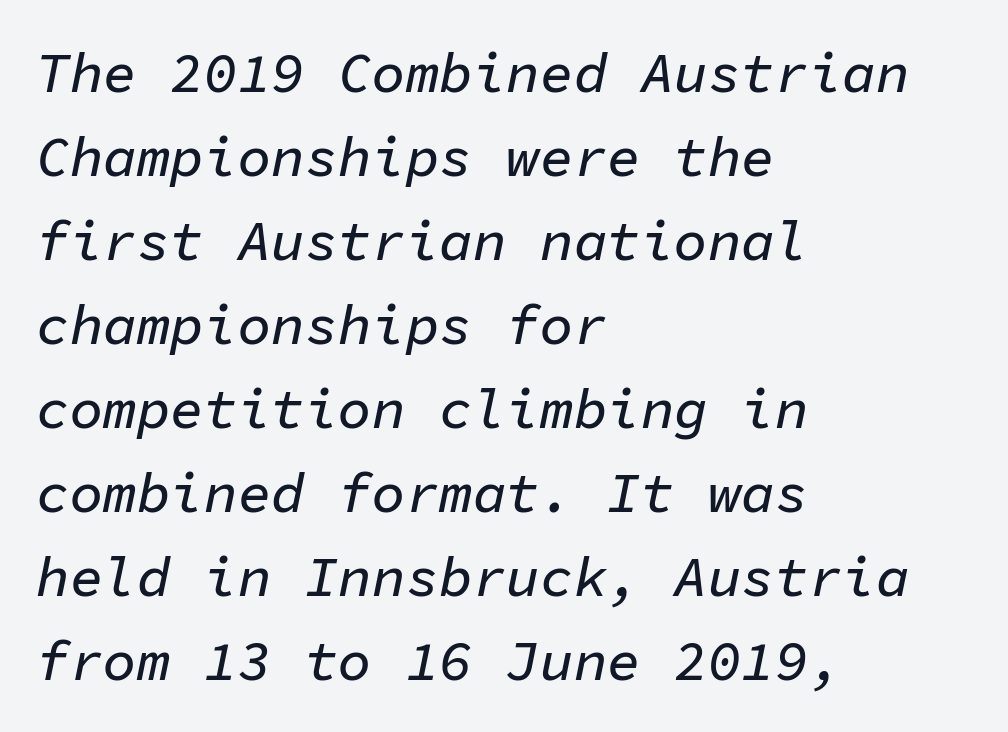
Teacher's note: observe the even left margin — that is flush-left alignment. The face used here is monospaced, like something from a code editor. Only glyphs here, with clear space below each row. The block of text has a typical density, with ordinary space between rows.
